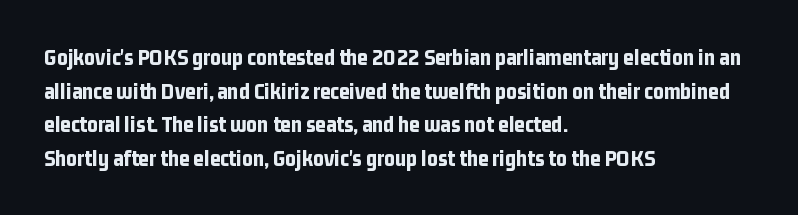
Q: Is the text bold? A: Yes.
Q: Is the text italic (slanted)? A: No, it is upright.
Q: Is the text underlined? A: No.
Q: How is the paragraph aligned? A: Left-aligned.
Q: Is the spacing between letters normal or unusually wide? A: Normal.
Q: Is the spacing between lines tight, normal or loose? A: Normal.
